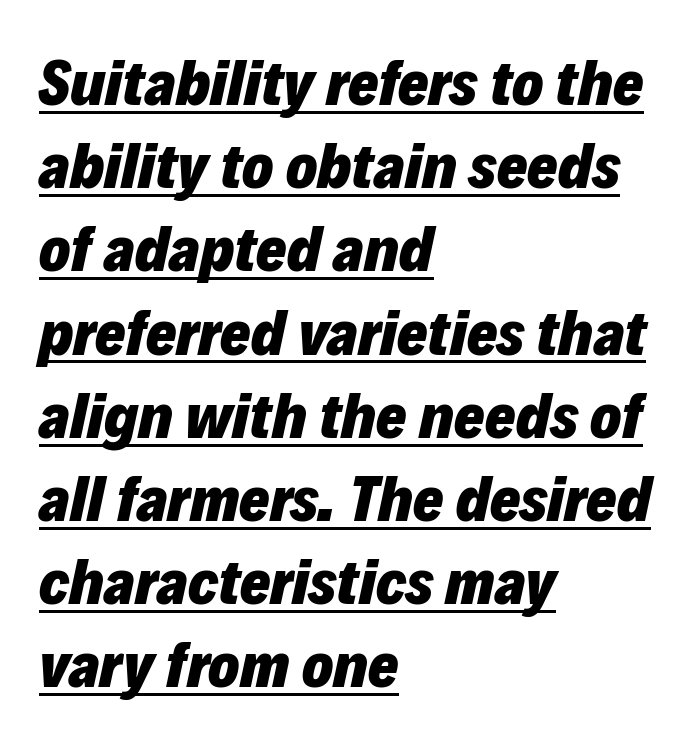
These lines keep a tight, regular rhythm from letter to letter. A typesetter would call this proportional, since set widths differ per character. The designer left line spacing at the default. Every character sits at an angle, as italics do.
